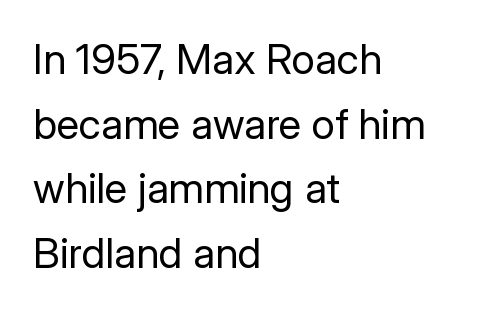
The image shows 42 px regular-weight sans-serif type, upright; set left-aligned, normal line spacing (1.54x), normal letter spacing, not underlined; low stroke contrast and a medium x-height.
